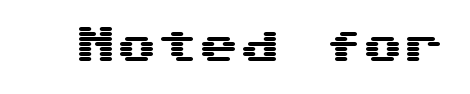
Q: Is the text italic (slanted)? A: No, it is upright.
Q: Is the typeface a serif or a sans-serif typeface? A: Sans-serif.
Q: Is the text underlined? A: No.
Q: Is the spacing between letters normal or unusually wide? A: Normal.
Q: Width (condensed, normal, or wide)? A: Wide.
Q: Stroke contrast? A: Medium.
Q: x-height? A: Medium.
